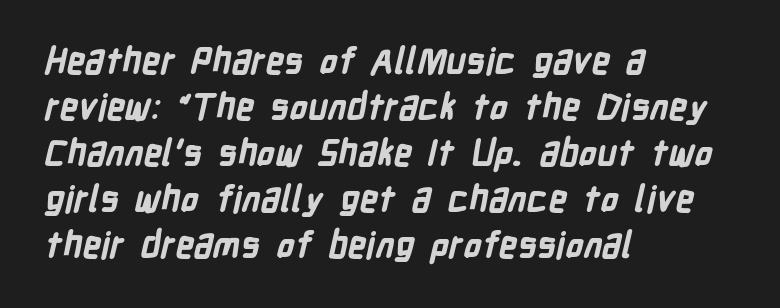
Q: Is the text bold? A: Yes.
Q: Is the typeface a serif or a sans-serif typeface? A: Sans-serif.
Q: Is the text underlined? A: No.
Q: How is the paragraph aligned? A: Left-aligned.
Q: Is the spacing between letters normal or unusually wide? A: Normal.
Q: Is the spacing between lines tight, normal or loose? A: Normal.
Q: Width (condensed, normal, or wide)? A: Condensed.
Q: Stroke contrast? A: Low.
Q: x-height? A: Medium.
Q: Monospaced? A: No.
